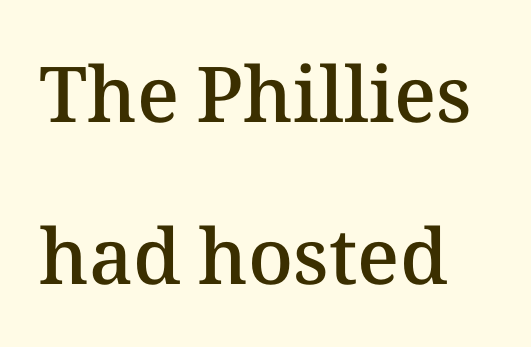
Spacing verdict: proportional, widths tailored to each character. What stands out about the letter spacing? Nothing — it is the standard amount. Airy leading. Glance below the letters and you will spot only blank space. Strokes here are thickened, but only to semibold level. Every character sits straight up, as roman type does.
